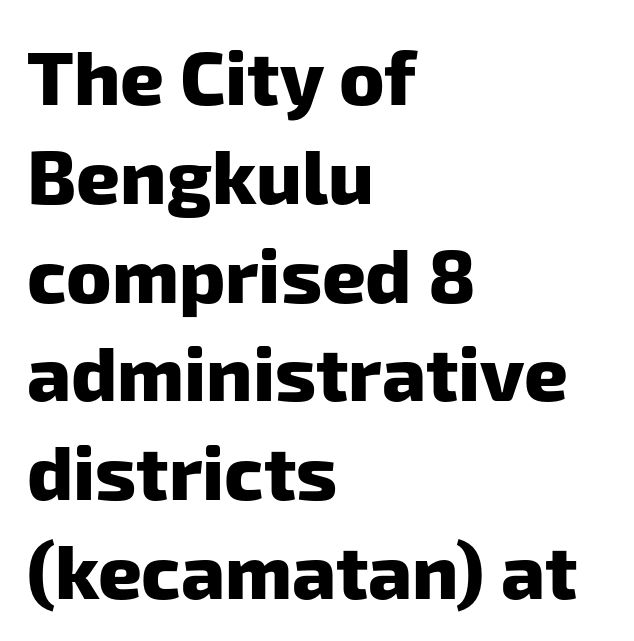
Q: Is the text bold? A: Yes.
Q: Is the typeface a serif or a sans-serif typeface? A: Sans-serif.
Q: Is the text underlined? A: No.
Q: How is the paragraph aligned? A: Left-aligned.
Q: Is the spacing between letters normal or unusually wide? A: Normal.
Q: Is the spacing between lines tight, normal or loose? A: Normal.
Q: Width (condensed, normal, or wide)? A: Normal.
Q: Stroke contrast? A: Low.
Q: x-height? A: Medium.
Q: Monospaced? A: No.
